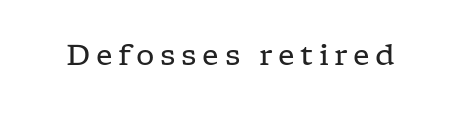
Q: Is the text bold? A: No.
Q: Is the text italic (slanted)? A: No, it is upright.
Q: Is the typeface a serif or a sans-serif typeface? A: Serif.
Q: Is the text underlined? A: No.
Q: Width (condensed, normal, or wide)? A: Wide.
Q: Stroke contrast? A: Low.
Q: x-height? A: Medium.
Q: Monospaced? A: No.
